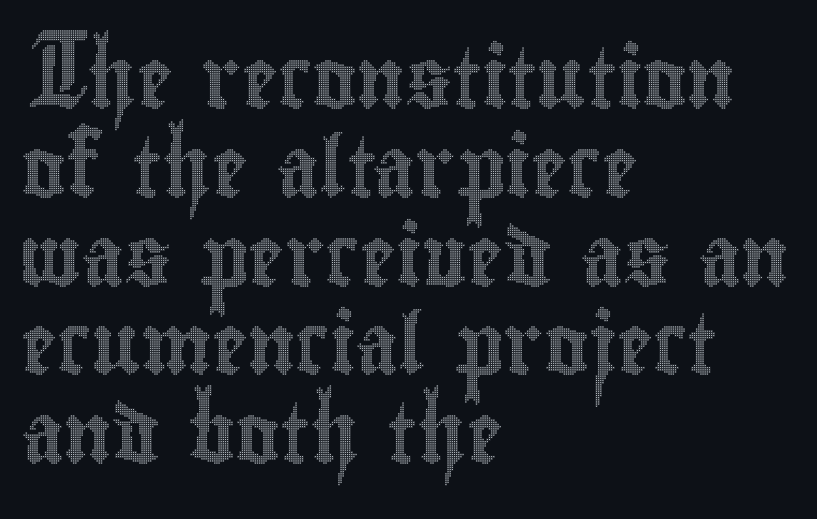
Q: Is the text italic (slanted)? A: No, it is upright.
Q: Is the text underlined? A: No.
Q: How is the paragraph aligned? A: Left-aligned.
Q: Is the spacing between letters normal or unusually wide? A: Normal.
Q: Is the spacing between lines tight, normal or loose? A: Normal.
Q: Width (condensed, normal, or wide)? A: Condensed.
Q: x-height? A: Small.
Q: Monospaced? A: No.
